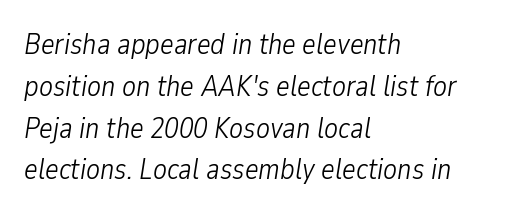
Q: Is the text bold? A: No.
Q: Is the text italic (slanted)? A: Yes, it leans right by about 9 degrees.
Q: Is the text underlined? A: No.
Q: How is the paragraph aligned? A: Left-aligned.
Q: Is the spacing between letters normal or unusually wide? A: Normal.
Q: Is the spacing between lines tight, normal or loose? A: Normal.
Q: Width (condensed, normal, or wide)? A: Condensed.
Q: Stroke contrast? A: Low.
Q: x-height? A: Medium.
Q: Monospaced? A: No.
